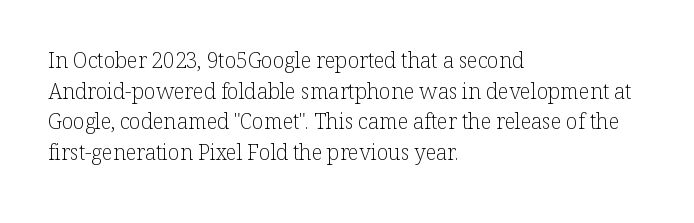
The image shows 21 px text type, upright; set left-aligned, normal line spacing (1.46x), normal letter spacing, not underlined.
